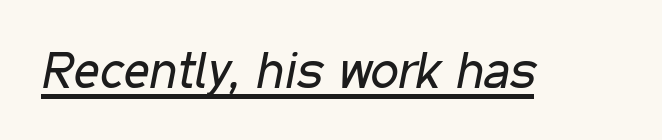
{"italic": "yes", "lean": "right", "slant_degrees": 11, "bold": "no", "weight": "regular", "width": "condensed", "stroke_contrast": "low", "x_height": "medium", "monospaced": "no", "underline": "yes", "letter_spacing": "normal", "letter_spacing_em": 0.0, "glyph_px": 50}
